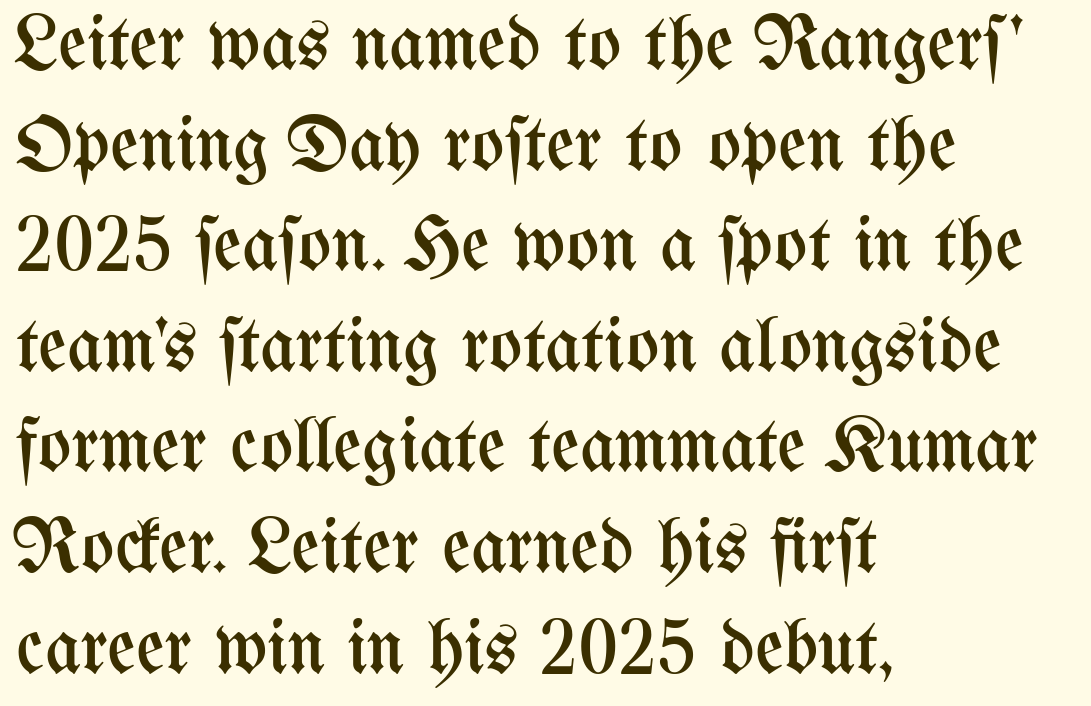
Q: Is the text bold? A: No.
Q: Is the text italic (slanted)? A: No, it is upright.
Q: Is the text underlined? A: No.
Q: How is the paragraph aligned? A: Left-aligned.
Q: Is the spacing between letters normal or unusually wide? A: Normal.
Q: Is the spacing between lines tight, normal or loose? A: Normal.
Q: Width (condensed, normal, or wide)? A: Condensed.
Q: Stroke contrast? A: Medium.
Q: x-height? A: Medium.
Q: Monospaced? A: No.
